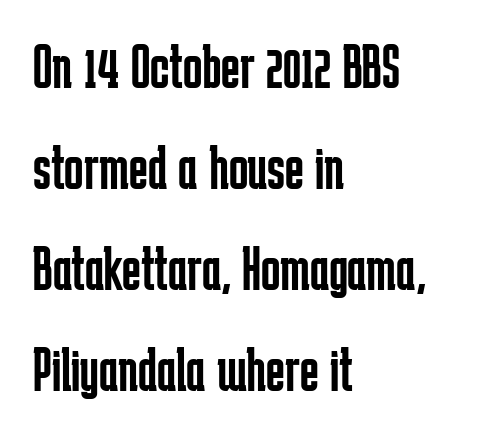
Short note: letters normally spaced. Unbolded letterforms with no extra heft. The space beneath each line is pristine and unruled. Is there any slant? The stems are plumb. Notice how the passage keeps a crisp vertical edge on the left only. The face used here is proportionally spaced, like ordinary book or web type.
